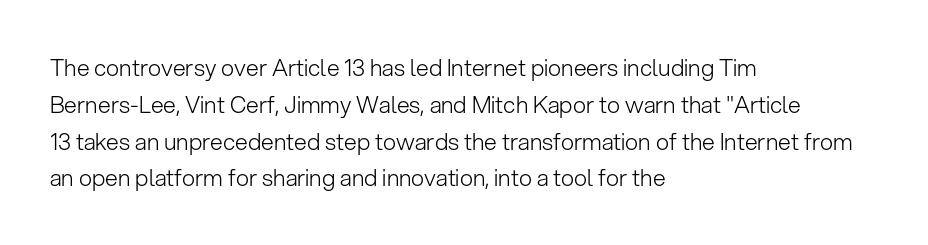
Q: Is the text bold? A: No.
Q: Is the text italic (slanted)? A: No, it is upright.
Q: Is the text underlined? A: No.
Q: How is the paragraph aligned? A: Left-aligned.
Q: Is the spacing between letters normal or unusually wide? A: Normal.
Q: Is the spacing between lines tight, normal or loose? A: Normal.
